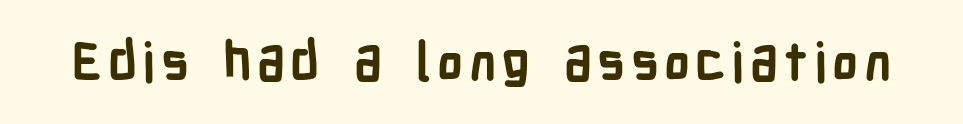
Q: Is the text bold? A: Yes.
Q: Is the text italic (slanted)? A: No, it is upright.
Q: Is the typeface a serif or a sans-serif typeface? A: Sans-serif.
Q: Is the text underlined? A: No.
Q: Width (condensed, normal, or wide)? A: Condensed.
Q: Stroke contrast? A: Low.
Q: x-height? A: Medium.
Q: Monospaced? A: No.
